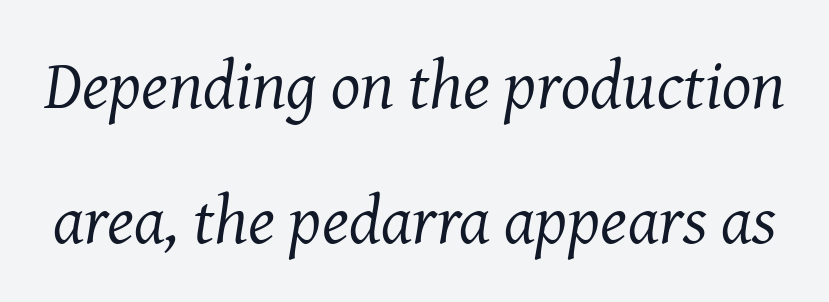
The image shows 69 px regular-weight serif type, italic (leaning right); set loose line spacing (1.96x), normal letter spacing, not underlined; medium stroke contrast and a medium x-height.
